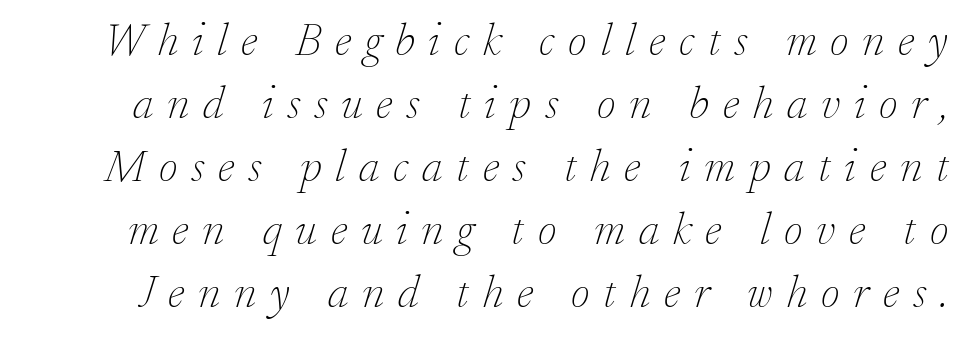
The letters advance in unequal steps, a hallmark of proportional type. Rendered with sloped, italic letterforms. This rendering employs a face with finishing strokes, i.e., a serif. Honestly, the row spacing looks completely unremarkable.
